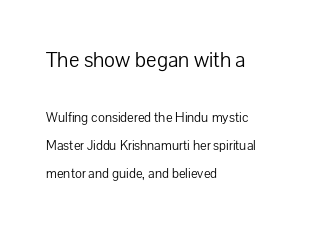
{"italic": "no", "bold": "no", "underline": "no", "align": "left", "line_spacing": "loose", "line_spacing_ratio": 2.01, "letter_spacing": "normal", "letter_spacing_em": 0.0, "larger_block": "first", "size_ratio": 1.57, "glyph_px": 22}
